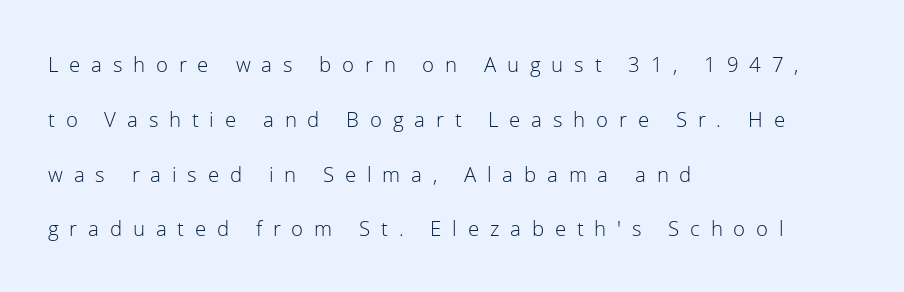
Spacing between characters has been opened up far beyond the box default. The words here are not underlined. Does the lettering tilt? It doesn't — this is upright. Line beginnings align vertically; line endings do not.
